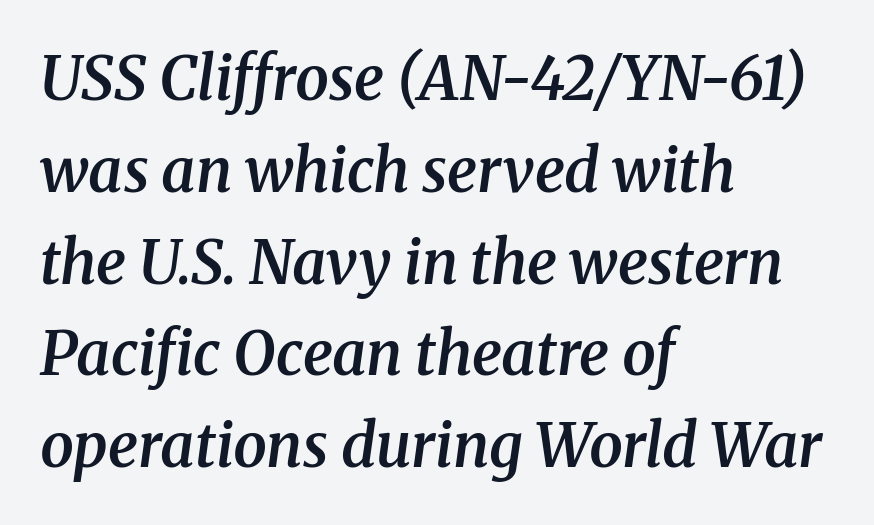
The image shows 60 px semibold serif type, italic (leaning right); set left-aligned, normal line spacing (1.53x), normal letter spacing, not underlined; medium stroke contrast and a medium x-height.
